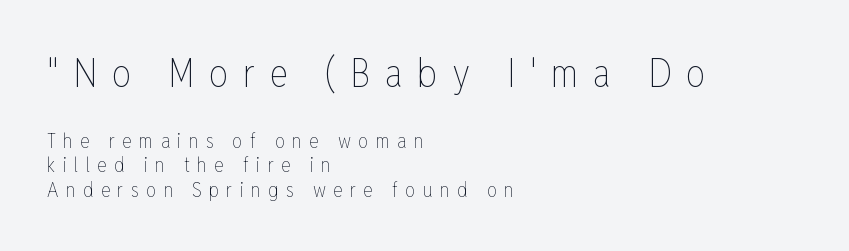
Weight: in the light-to-regular range. Every character sits straight up, as roman type does. The compositor pushed each line to the left boundary. The horizontal fit of the characters is loose and conspicuously gappy.
